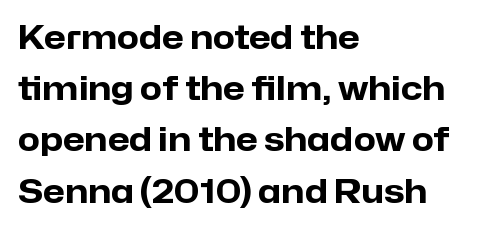
Tracking value appears to be zero — textbook default spacing. Its strokes are broad and dark, the hallmark of bold type. Is there much room between lines? A standard amount, neither cramped nor airy. This sample uses an upright cut, with every glyph sitting square on the baseline. Beneath every word, the page is bare. Unlike a traditional serif, this face leaves its strokes unadorned.
